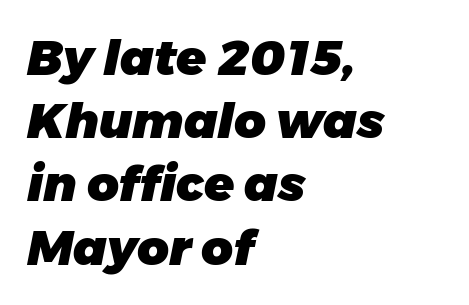
The image shows 49 px heavy type, italic (leaning right); set left-aligned, normal line spacing (1.29x), normal letter spacing, not underlined; low stroke contrast and a medium x-height.
